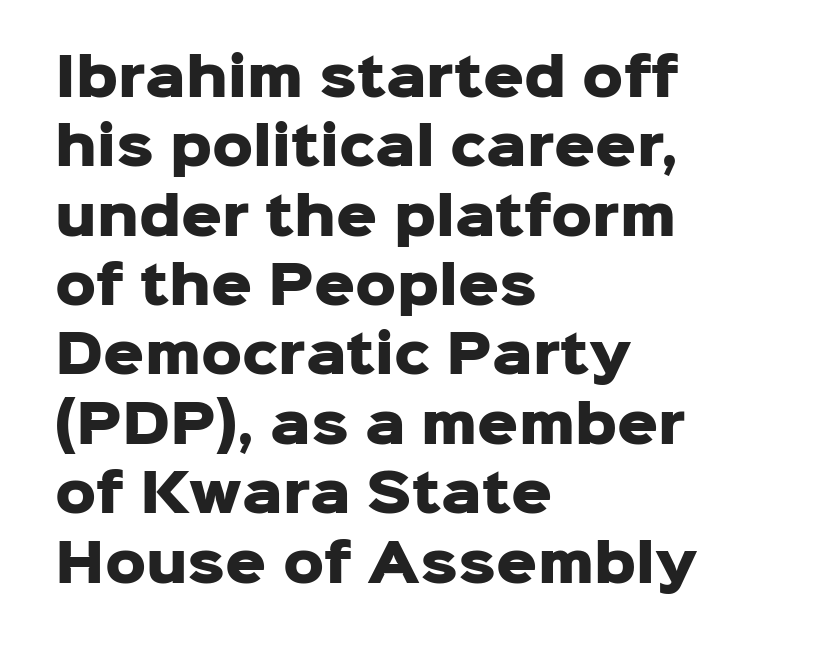
The image shows 51 px heavy sans-serif type, upright; set left-aligned, normal line spacing (1.36x), normal letter spacing, not underlined; low stroke contrast and a medium x-height.
